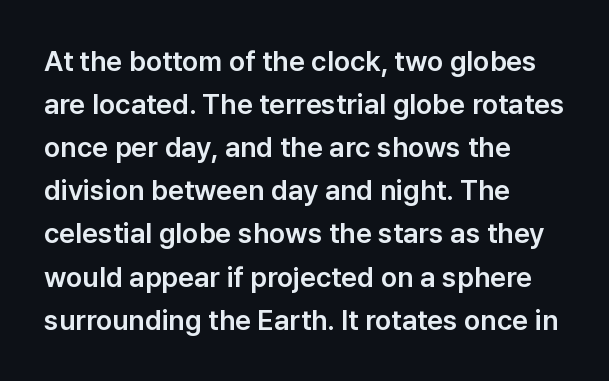
Vertically, the passage feels balanced, rows spaced as you'd expect. What kind of face is this? One without serifs — a sans. Here the designer chose a conventional face with non-uniform glyph widths. Look at the tracking — it's just the regular setting, nothing added. Designer's note — italics off, roman on.
